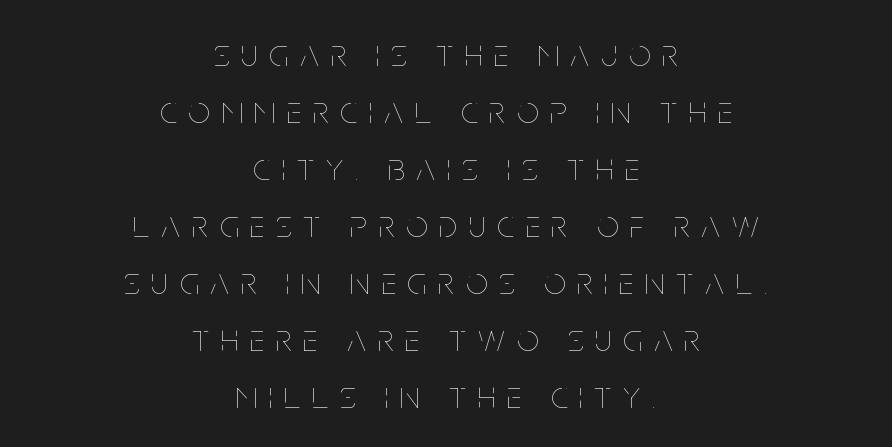
The space beneath each line is pristine and unruled. Varying glyph widths throughout — classic text-font behaviour. Typeset on center — no edge is straight. Loose tracking; the words dissolve into strings of separated letters.
